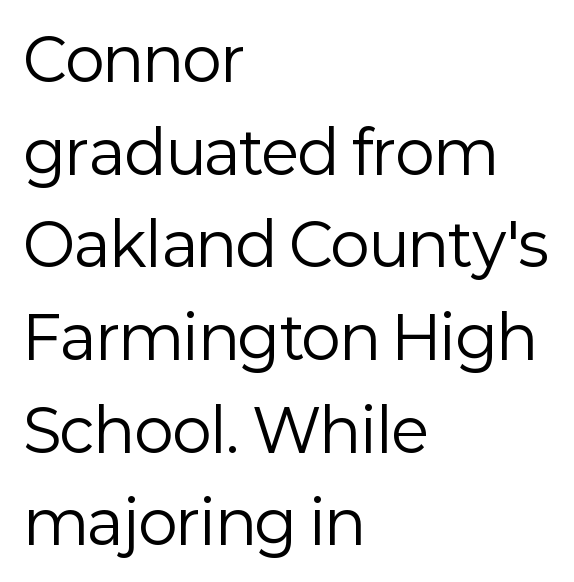
{"serif": "no", "italic": "no", "bold": "no", "weight": "regular", "width": "normal", "stroke_contrast": "low", "x_height": "medium", "monospaced": "no", "underline": "no", "align": "left", "line_spacing": "normal", "line_spacing_ratio": 1.57, "letter_spacing": "normal", "letter_spacing_em": 0.0, "glyph_px": 59}
